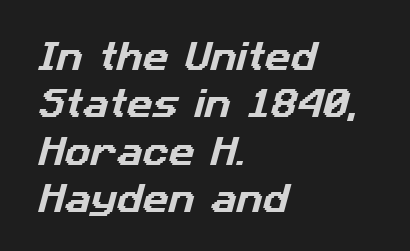
{"serif": "no", "width": "normal", "stroke_contrast": "low", "x_height": "medium", "monospaced": "no", "underline": "no", "align": "left", "line_spacing": "normal", "line_spacing_ratio": 1.48, "letter_spacing": "normal", "letter_spacing_em": 0.0, "glyph_px": 32}
